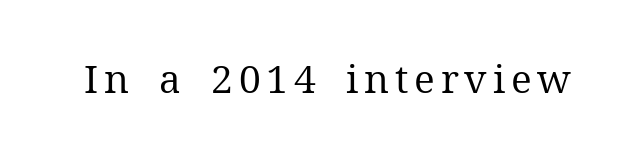
I'd call this a serif setting — the letters wear small feet. Weight: not bold — regular or lighter. Posture: straight, roman, zero tilt. Rule under the text: the space is simply empty.
